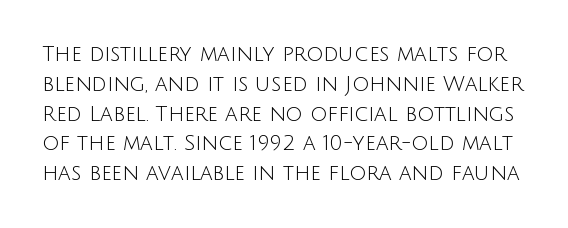
{"italic": "no", "bold": "no", "underline": "no", "line_spacing": "normal", "line_spacing_ratio": 1.42, "letter_spacing": "normal", "letter_spacing_em": 0.0, "glyph_px": 21}
